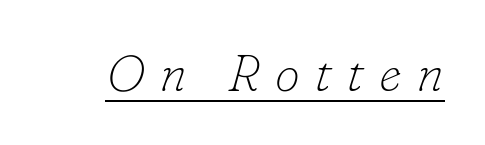
{"serif": "yes", "italic": "yes", "lean": "right", "slant_degrees": 16, "bold": "no", "weight": "thin", "width": "normal", "stroke_contrast": "low", "x_height": "small", "monospaced": "no", "underline": "yes", "letter_spacing": "wide", "letter_spacing_em": 0.29, "glyph_px": 51}
